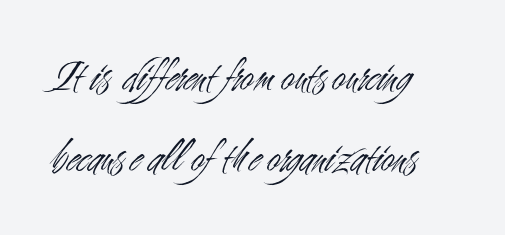
{"serif": "no", "bold": "no", "weight": "light", "width": "condensed", "stroke_contrast": "medium", "x_height": "small", "monospaced": "no", "underline": "no", "align": "left", "line_spacing_ratio": 1.72, "letter_spacing": "normal", "letter_spacing_em": 0.0, "glyph_px": 47}
